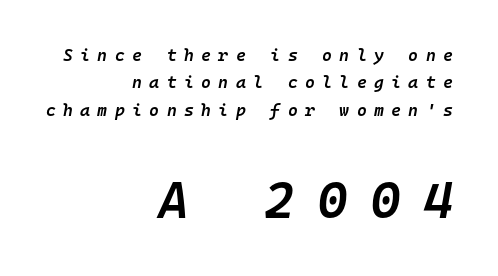
{"italic": "yes", "lean": "right", "slant_degrees": 10, "bold": "semi", "weight": "semibold", "width": "normal", "stroke_contrast": "low", "x_height": "medium", "monospaced": "yes", "underline": "no", "align": "right", "line_spacing": "normal", "line_spacing_ratio": 1.61, "letter_spacing": "wide", "letter_spacing_em": 0.43, "larger_block": "second", "size_ratio": 3.06, "glyph_px": 52}
